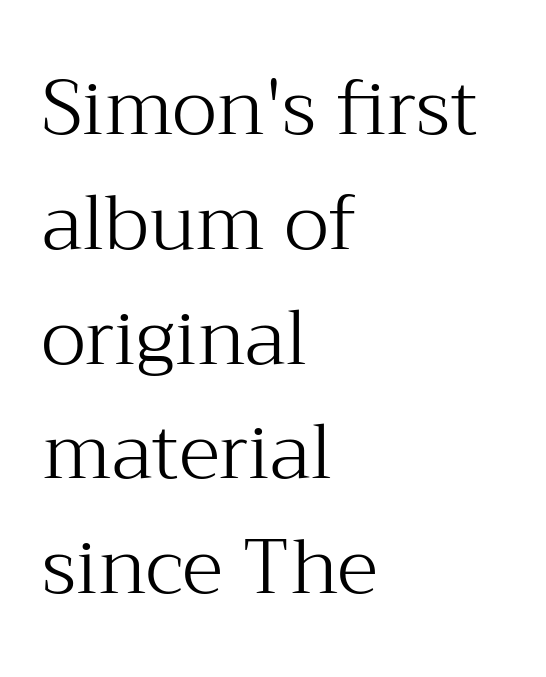
{"serif": "yes", "italic": "no", "bold": "no", "weight": "light", "width": "normal", "stroke_contrast": "medium", "x_height": "medium", "monospaced": "no", "underline": "no", "align": "left", "line_spacing": "normal", "line_spacing_ratio": 1.51, "letter_spacing": "normal", "letter_spacing_em": 0.0, "glyph_px": 76}
